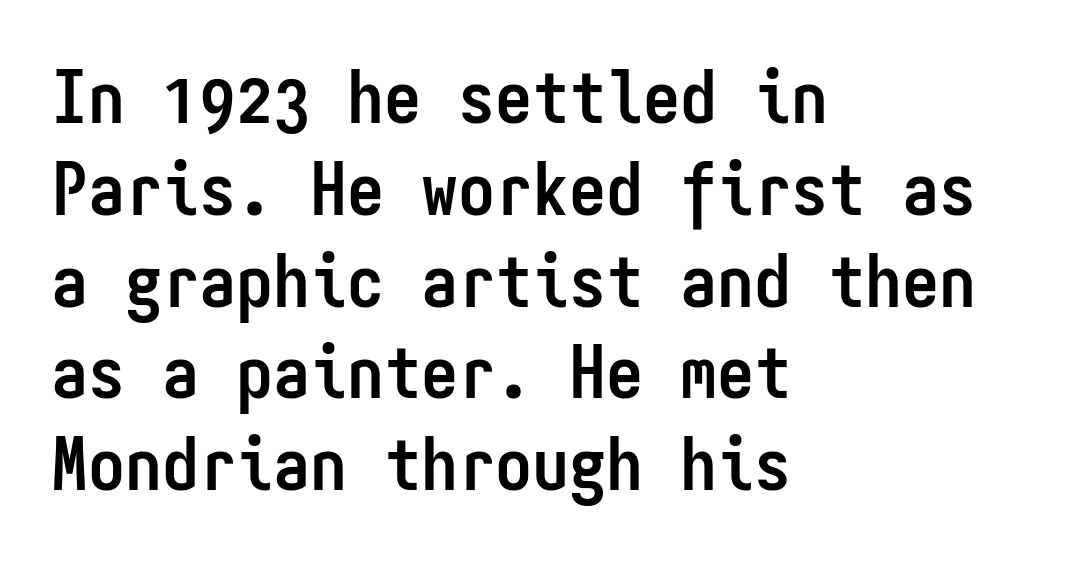
Q: Is the text bold? A: Yes.
Q: Is the text italic (slanted)? A: No, it is upright.
Q: Is the typeface a serif or a sans-serif typeface? A: Sans-serif.
Q: Is the text underlined? A: No.
Q: How is the paragraph aligned? A: Left-aligned.
Q: Is the spacing between letters normal or unusually wide? A: Normal.
Q: Width (condensed, normal, or wide)? A: Condensed.
Q: Stroke contrast? A: Low.
Q: x-height? A: Medium.
Q: Monospaced? A: Yes.
